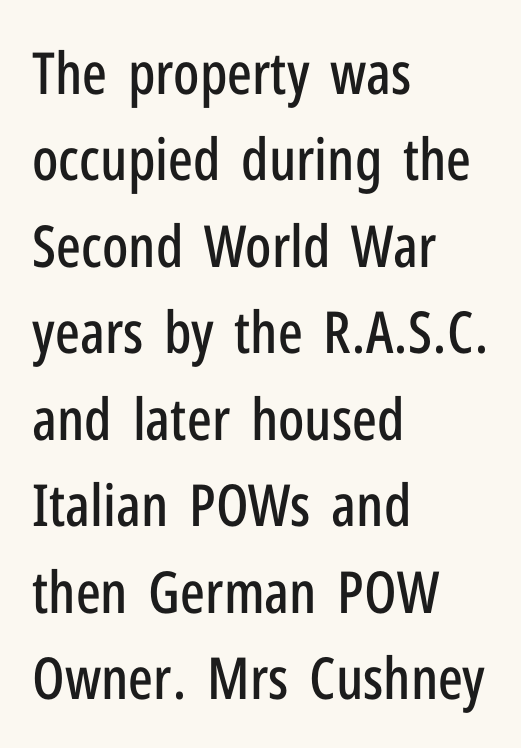
The image shows 58 px condensed sans-serif type, upright; set left-aligned, normal line spacing (1.49x), normal letter spacing, not underlined; low stroke contrast and a medium x-height.
